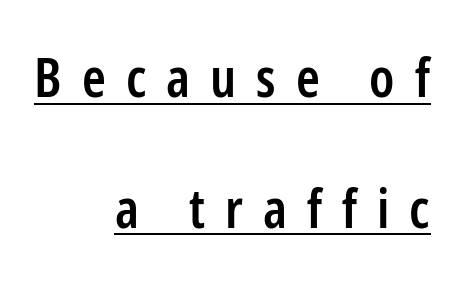
Q: Is the text bold? A: Semi-bold.
Q: Is the text italic (slanted)? A: No, it is upright.
Q: Is the typeface a serif or a sans-serif typeface? A: Sans-serif.
Q: Is the text underlined? A: Yes.
Q: How is the paragraph aligned? A: Right-aligned.
Q: Is the spacing between letters normal or unusually wide? A: Unusually wide.
Q: Is the spacing between lines tight, normal or loose? A: Loose.
Q: Width (condensed, normal, or wide)? A: Condensed.
Q: Stroke contrast? A: Low.
Q: x-height? A: Medium.
Q: Monospaced? A: No.
